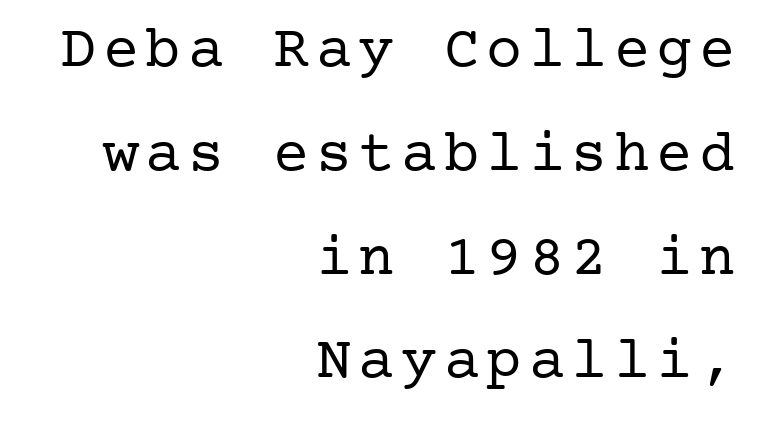
Observe the serifs anchoring each vertical stroke in this sample. Rule under the text: the space is simply empty. Letters have the restrained weight of plain body copy at most. Is there any slant? The stems are plumb. If you drew a ruler down the right edge, every line would touch it.
